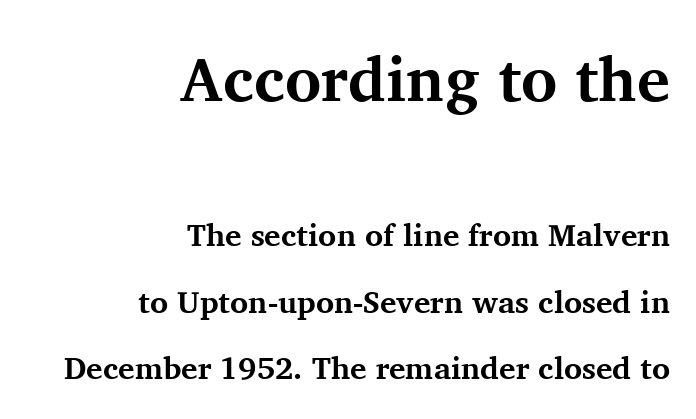
Q: Is the text bold? A: Yes.
Q: Is the text italic (slanted)? A: No, it is upright.
Q: Is the typeface a serif or a sans-serif typeface? A: Serif.
Q: Is the text underlined? A: No.
Q: How is the paragraph aligned? A: Right-aligned.
Q: Is the spacing between letters normal or unusually wide? A: Normal.
Q: Is the spacing between lines tight, normal or loose? A: Loose.
Q: Which block of text is set in a larger size, the first (top) or the second (bottom)? A: The first (top) one.
Q: Width (condensed, normal, or wide)? A: Normal.
Q: Stroke contrast? A: Medium.
Q: x-height? A: Medium.
Q: Monospaced? A: No.
